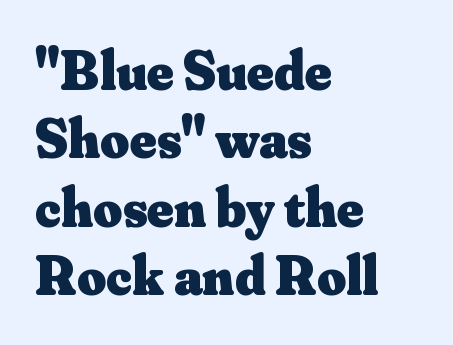
There is no visible air inserted between adjacent glyphs. Do the characters align in a grid? No, the font is proportional. Words float on clear page, feet unadorned. Heavy, bold letterforms.
